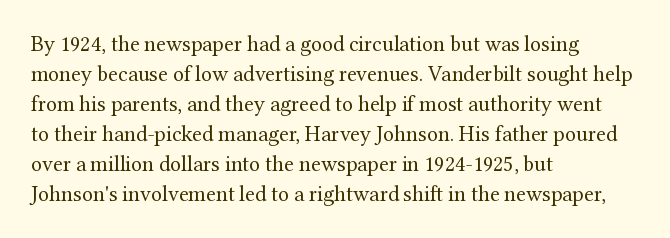
The image shows 22 px text type, upright; set left-aligned, normal line spacing (1.36x), normal letter spacing, not underlined.
